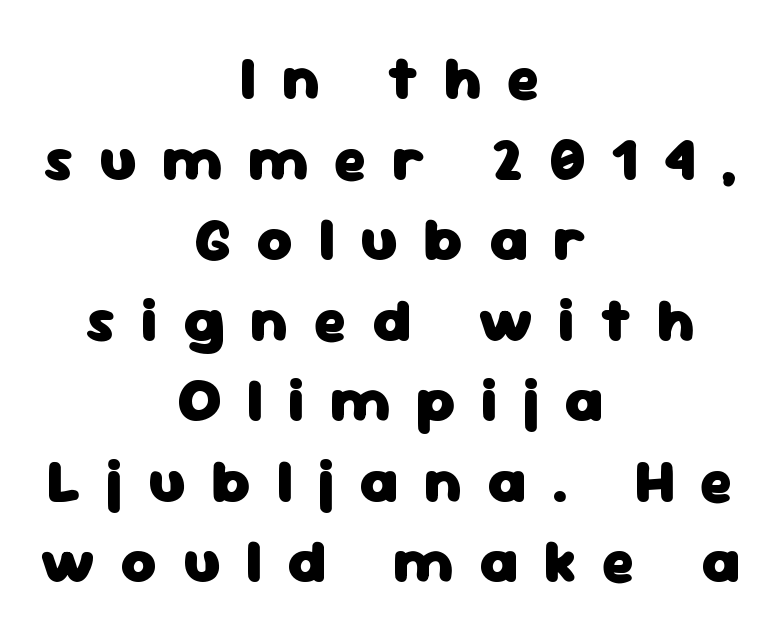
Q: Is the text bold? A: Yes.
Q: Is the text italic (slanted)? A: No, it is upright.
Q: Is the typeface a serif or a sans-serif typeface? A: Sans-serif.
Q: Is the text underlined? A: No.
Q: How is the paragraph aligned? A: Centered.
Q: Is the spacing between letters normal or unusually wide? A: Unusually wide.
Q: Is the spacing between lines tight, normal or loose? A: Normal.
Q: Width (condensed, normal, or wide)? A: Normal.
Q: Stroke contrast? A: Low.
Q: x-height? A: Medium.
Q: Monospaced? A: No.
